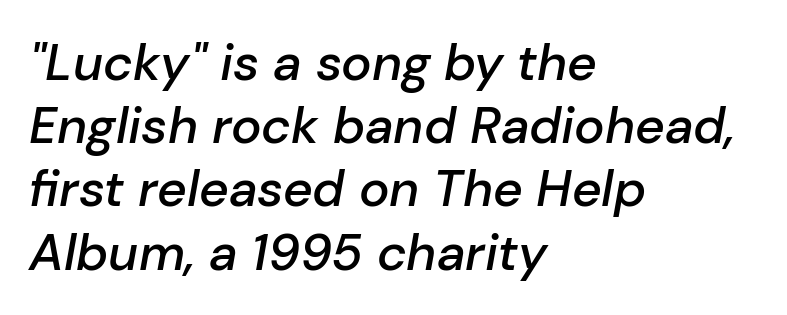
A bare baseline throughout the passage. The passage shown leans; its letterforms are oblique. Left-aligned paragraph, ragged on the right. Spacing between characters is what you'd get straight out of the box. These lines are rendered in a variable-pitch font.
